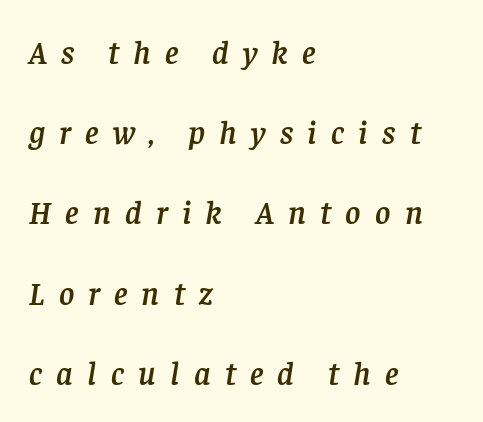
The image shows 33 px serif type, italic (leaning right); set left-aligned, loose line spacing (2.43x), unusually wide letter spacing (+0.43 em), not underlined; low stroke contrast and a large x-height.
